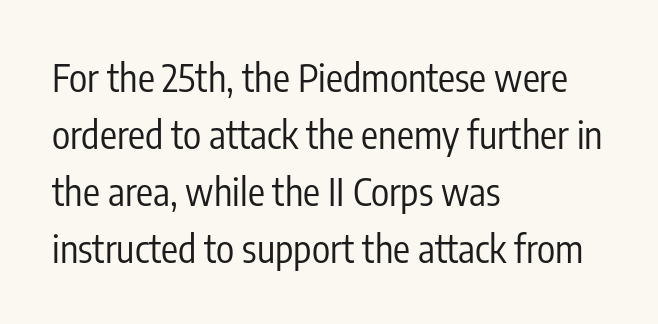
The image shows 38 px regular-weight, condensed sans-serif type, upright; set left-aligned, normal line spacing (1.5x), normal letter spacing, not underlined; low stroke contrast and a medium x-height.
